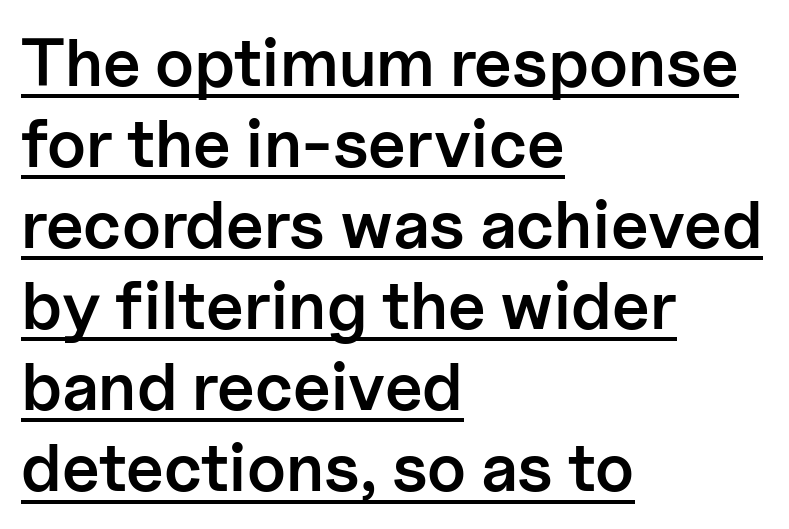
The image shows 67 px semibold sans-serif type, upright; set left-aligned, line spacing 1.21x, normal letter spacing, underlined; low stroke contrast and a medium x-height.
